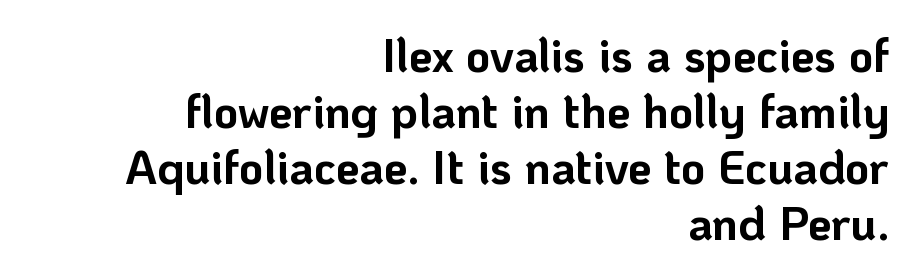
{"serif": "no", "italic": "no", "bold": "yes", "weight": "bold", "width": "normal", "stroke_contrast": "low", "x_height": "medium", "monospaced": "no", "underline": "no", "align": "right", "line_spacing_ratio": 1.19, "letter_spacing": "normal", "letter_spacing_em": 0.0, "glyph_px": 47}
